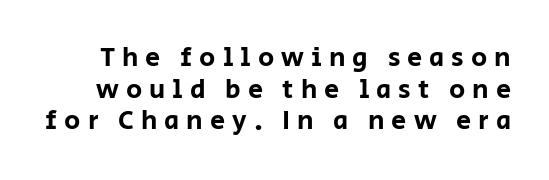
The image shows 27 px text type, upright; set line spacing 1.17x, unusually wide letter spacing (+0.26 em), not underlined.
